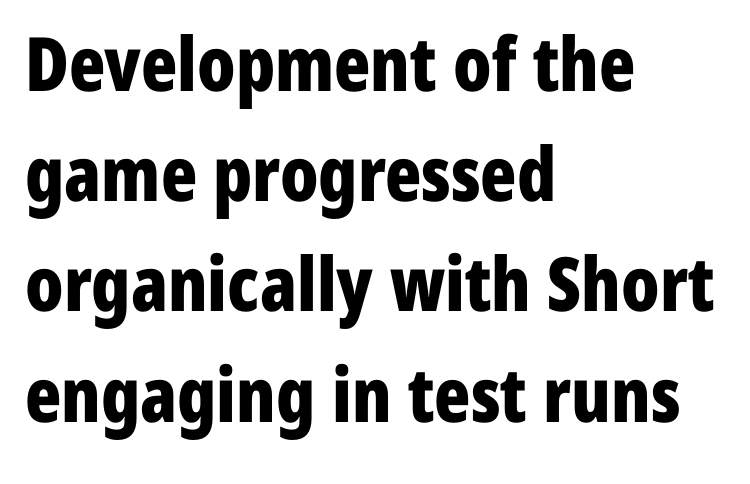
Q: Is the text bold? A: Yes.
Q: Is the text italic (slanted)? A: No, it is upright.
Q: Is the typeface a serif or a sans-serif typeface? A: Sans-serif.
Q: Is the text underlined? A: No.
Q: How is the paragraph aligned? A: Left-aligned.
Q: Is the spacing between letters normal or unusually wide? A: Normal.
Q: Is the spacing between lines tight, normal or loose? A: Normal.
Q: Width (condensed, normal, or wide)? A: Condensed.
Q: Stroke contrast? A: Low.
Q: x-height? A: Medium.
Q: Monospaced? A: No.
